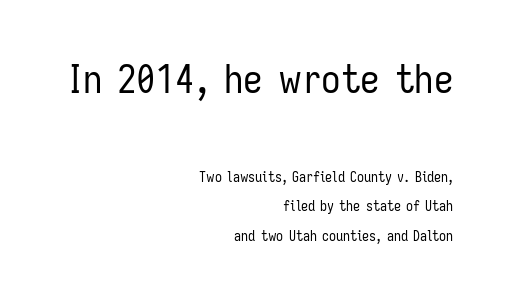
{"serif": "no", "italic": "no", "bold": "no", "weight": "regular", "width": "condensed", "stroke_contrast": "low", "x_height": "medium", "monospaced": "no", "underline": "no", "align": "right", "line_spacing": "loose", "line_spacing_ratio": 2.1, "letter_spacing": "normal", "letter_spacing_em": 0.0, "larger_block": "first", "size_ratio": 2.79, "glyph_px": 39}
